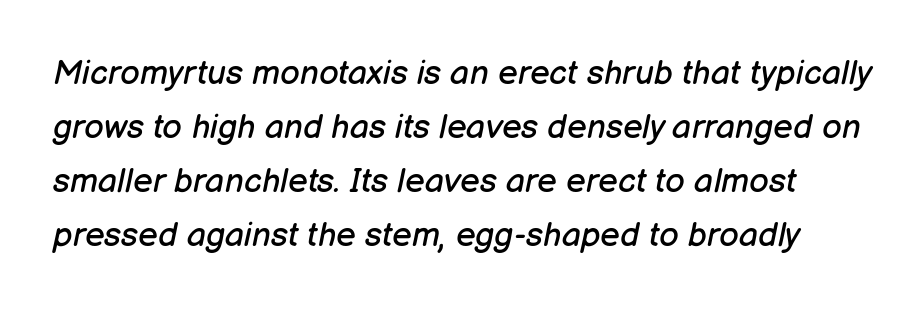
Tracking value appears to be zero — textbook default spacing. Evenly set lines give the paragraph a standard silhouette. In terms of posture, this sample is oblique. Only glyphs here, with clear space below each row. The rendering uses natural spacing where letterforms have individual widths.
